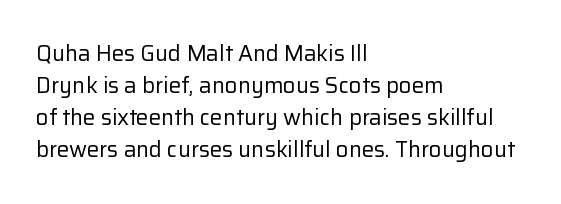
The image shows 22 px text type, upright; set left-aligned, normal line spacing (1.46x), normal letter spacing, not underlined.
